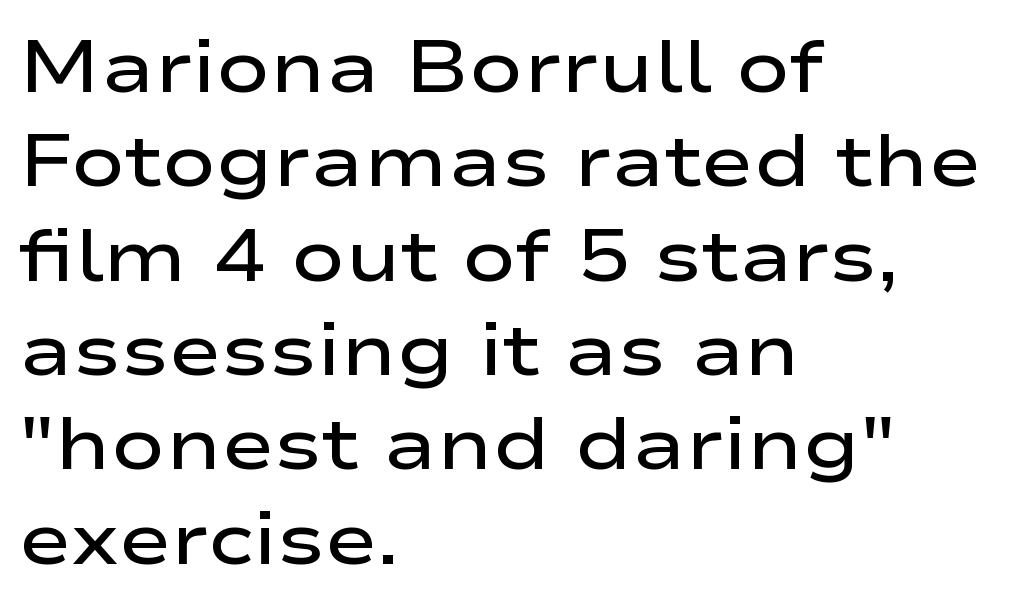
{"serif": "no", "italic": "no", "bold": "semi", "weight": "semibold", "width": "wide", "stroke_contrast": "low", "x_height": "medium", "monospaced": "no", "underline": "no", "align": "left", "line_spacing": "normal", "line_spacing_ratio": 1.31, "letter_spacing": "normal", "letter_spacing_em": 0.0, "glyph_px": 72}
